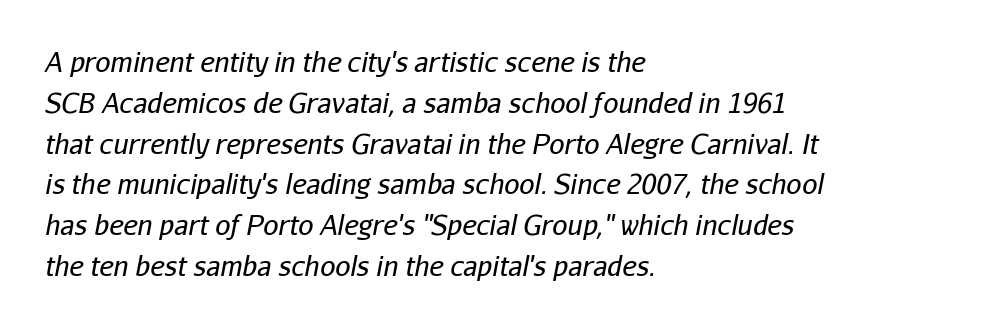
{"italic": "yes", "lean": "right", "slant_degrees": 11, "bold": "no", "underline": "no", "align": "left", "line_spacing": "normal", "line_spacing_ratio": 1.51, "letter_spacing": "normal", "letter_spacing_em": 0.0, "glyph_px": 27}
